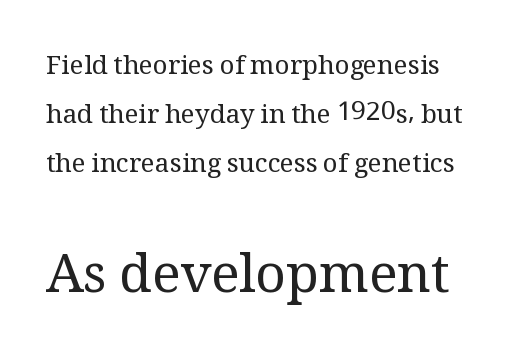
The image shows 53 px regular-weight serif type, upright; set line spacing 1.88x, normal letter spacing, not underlined; the second (bottom) block is 2.04x larger; medium stroke contrast and a medium x-height.
